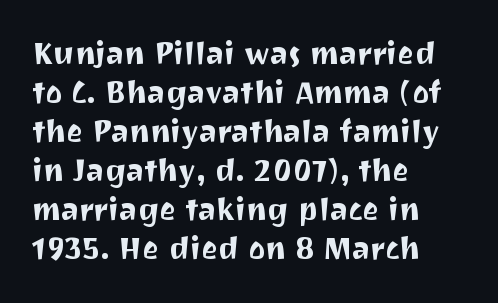
The image shows 31 px sans-serif type, upright; set left-aligned, normal line spacing (1.26x), normal letter spacing, not underlined; medium stroke contrast and a medium x-height.
